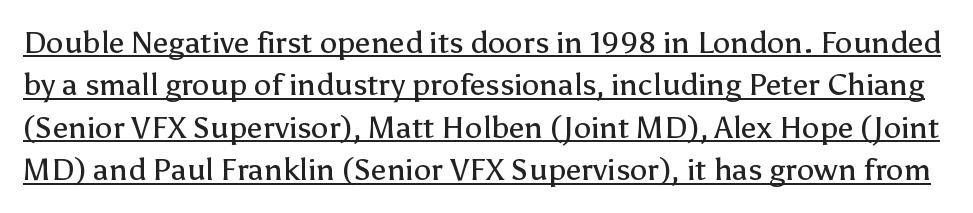
{"serif": "no", "italic": "no", "bold": "no", "weight": "regular", "width": "normal", "stroke_contrast": "low", "x_height": "medium", "monospaced": "no", "underline": "yes", "line_spacing": "normal", "line_spacing_ratio": 1.37, "letter_spacing": "normal", "letter_spacing_em": 0.0, "glyph_px": 31}
